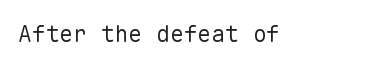
The image shows 23 px text type, upright; set normal letter spacing, not underlined.
